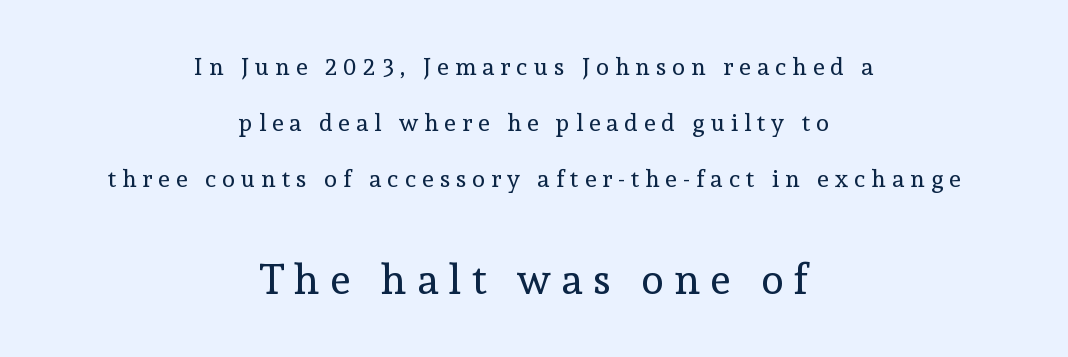
The image shows 42 px regular-weight serif type, upright; set centered, loose line spacing (2.34x), unusually wide letter spacing (+0.25 em), not underlined; the second (bottom) block is 1.75x larger; a medium x-height.
